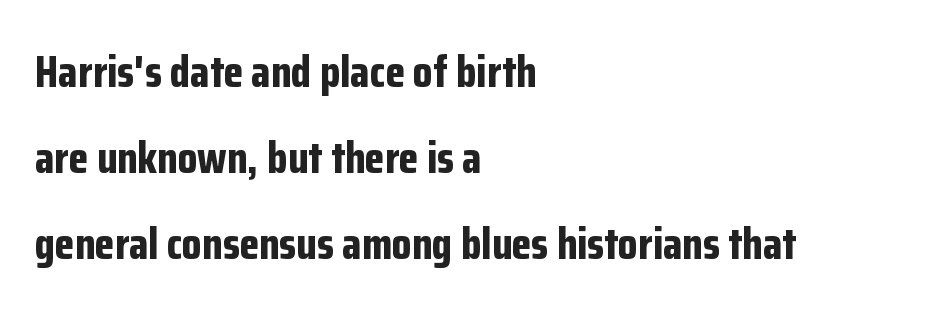
Q: Is the text bold? A: Yes.
Q: Is the text italic (slanted)? A: No, it is upright.
Q: Is the typeface a serif or a sans-serif typeface? A: Sans-serif.
Q: Is the text underlined? A: No.
Q: How is the paragraph aligned? A: Left-aligned.
Q: Is the spacing between letters normal or unusually wide? A: Normal.
Q: Is the spacing between lines tight, normal or loose? A: Loose.
Q: Width (condensed, normal, or wide)? A: Condensed.
Q: Stroke contrast? A: Low.
Q: x-height? A: Medium.
Q: Monospaced? A: No.
